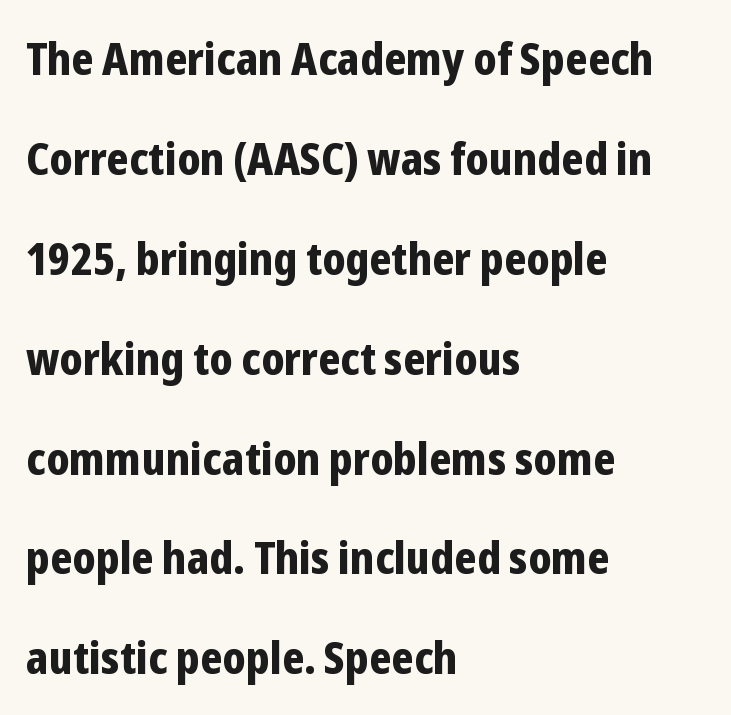
The image shows 45 px bold, condensed sans-serif type, upright; set left-aligned, loose line spacing (2.22x), normal letter spacing, not underlined; low stroke contrast and a medium x-height.
